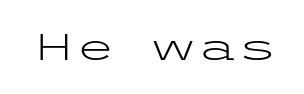
Q: Is the text bold? A: No.
Q: Is the text italic (slanted)? A: No, it is upright.
Q: Is the typeface a serif or a sans-serif typeface? A: Sans-serif.
Q: Is the text underlined? A: No.
Q: Is the spacing between letters normal or unusually wide? A: Normal.
Q: Width (condensed, normal, or wide)? A: Wide.
Q: Stroke contrast? A: Low.
Q: x-height? A: Medium.
